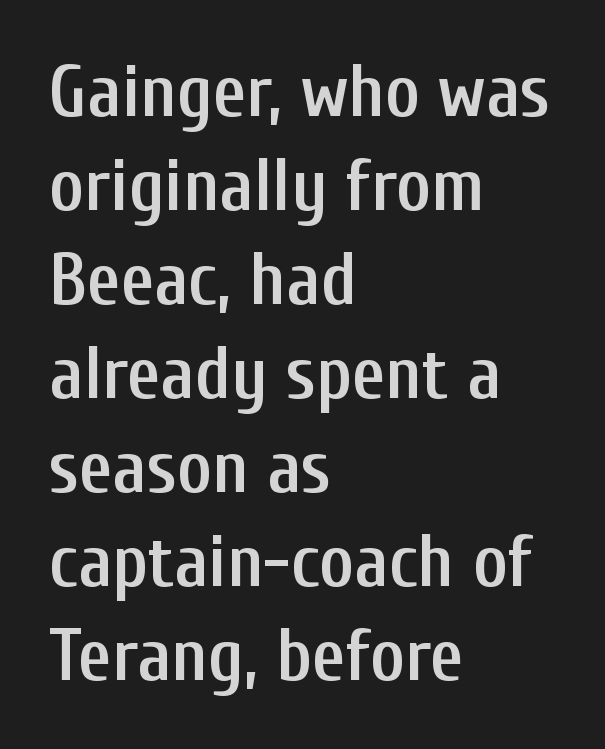
The image shows 74 px semibold, condensed sans-serif type, upright; set left-aligned, normal line spacing (1.27x), normal letter spacing, not underlined; low stroke contrast and a medium x-height.
